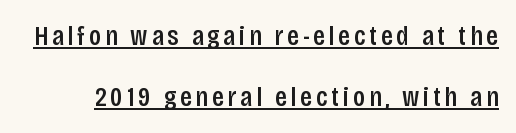
Q: Is the text italic (slanted)? A: No, it is upright.
Q: Is the typeface a serif or a sans-serif typeface? A: Sans-serif.
Q: Is the text underlined? A: Yes.
Q: Is the spacing between lines tight, normal or loose? A: Loose.
Q: Width (condensed, normal, or wide)? A: Condensed.
Q: Stroke contrast? A: Low.
Q: x-height? A: Large.
Q: Monospaced? A: No.
